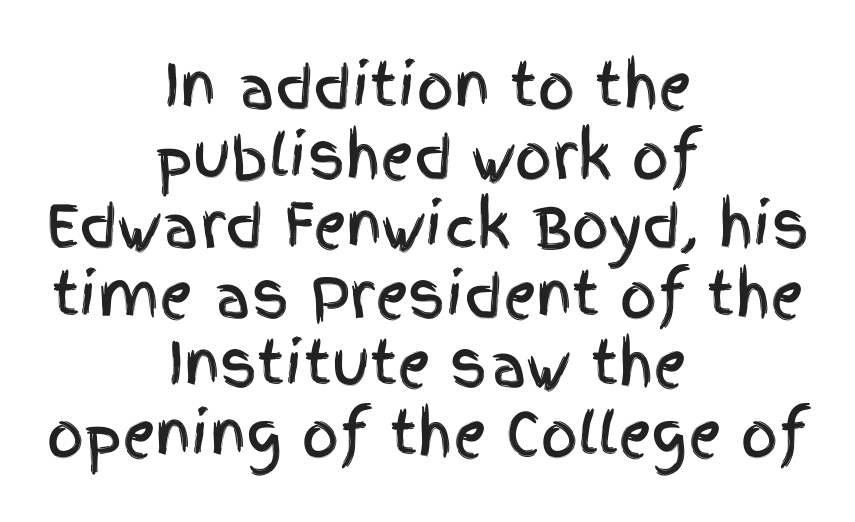
Q: Is the text italic (slanted)? A: No, it is upright.
Q: Is the typeface a serif or a sans-serif typeface? A: Sans-serif.
Q: Is the text underlined? A: No.
Q: How is the paragraph aligned? A: Centered.
Q: Is the spacing between letters normal or unusually wide? A: Normal.
Q: Width (condensed, normal, or wide)? A: Condensed.
Q: x-height? A: Large.
Q: Monospaced? A: No.
